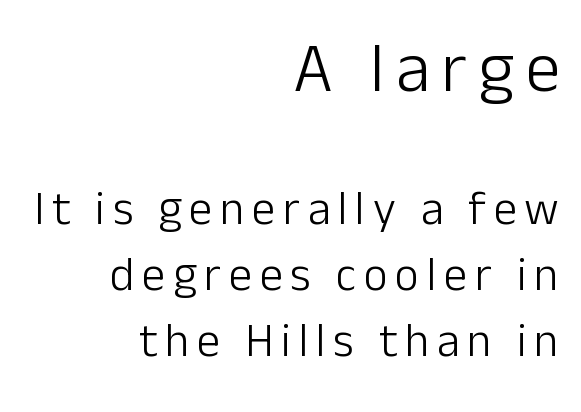
{"serif": "no", "italic": "no", "bold": "no", "weight": "light", "width": "normal", "stroke_contrast": "low", "x_height": "medium", "monospaced": "no", "underline": "no", "align": "right", "line_spacing": "normal", "line_spacing_ratio": 1.41, "larger_block": "first", "size_ratio": 1.49, "glyph_px": 70}
